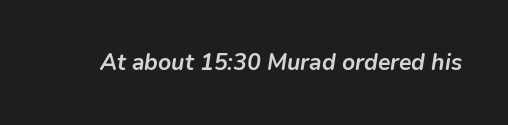
The image shows 23 px bold type, italic (leaning right); set normal letter spacing, not underlined.
